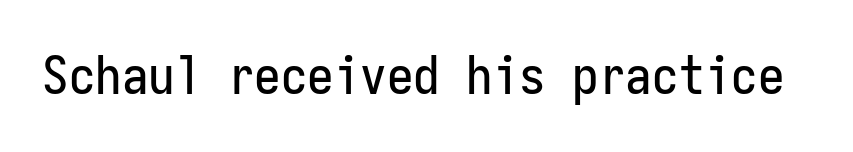
{"serif": "no", "italic": "no", "width": "condensed", "stroke_contrast": "low", "x_height": "medium", "monospaced": "yes", "underline": "no", "letter_spacing": "normal", "letter_spacing_em": 0.0, "glyph_px": 53}
